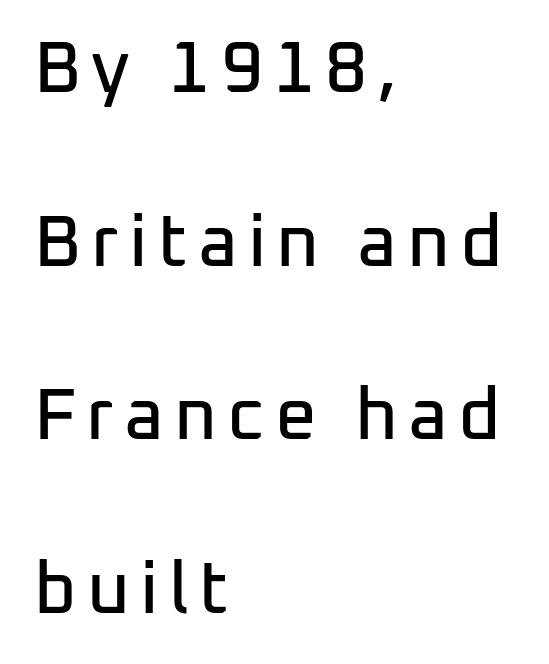
{"serif": "no", "italic": "no", "width": "normal", "stroke_contrast": "low", "x_height": "medium", "monospaced": "no", "underline": "no", "align": "left", "line_spacing": "loose", "line_spacing_ratio": 2.38, "glyph_px": 73}
